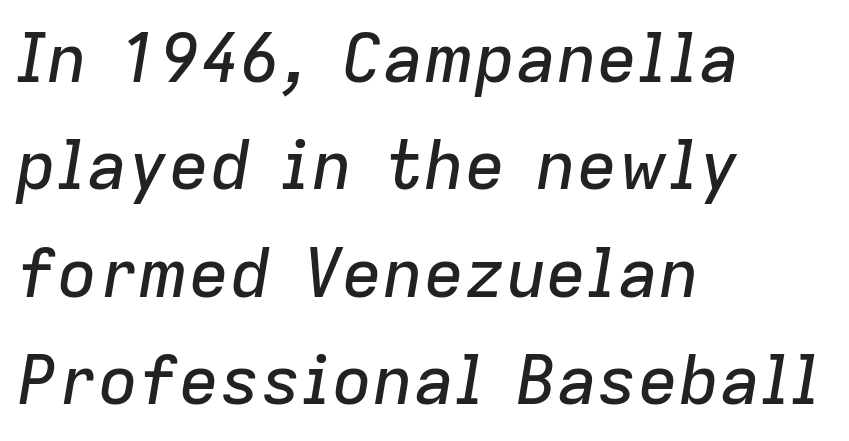
{"italic": "yes", "lean": "right", "slant_degrees": 9, "width": "normal", "stroke_contrast": "low", "x_height": "medium", "monospaced": "no", "underline": "no", "align": "left", "line_spacing": "normal", "line_spacing_ratio": 1.58, "letter_spacing": "normal", "letter_spacing_em": 0.0, "glyph_px": 68}
